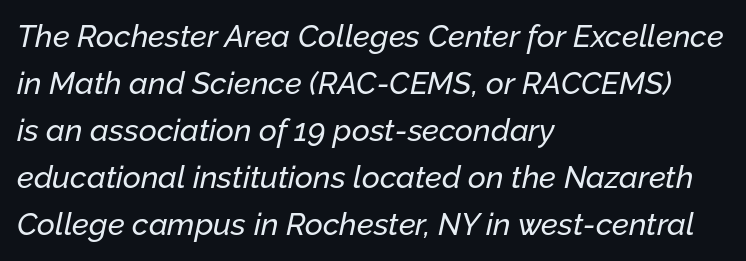
{"italic": "yes", "lean": "right", "slant_degrees": 12, "width": "normal", "stroke_contrast": "low", "x_height": "medium", "monospaced": "no", "underline": "no", "align": "left", "line_spacing": "normal", "line_spacing_ratio": 1.52, "letter_spacing": "normal", "letter_spacing_em": 0.0, "glyph_px": 31}
